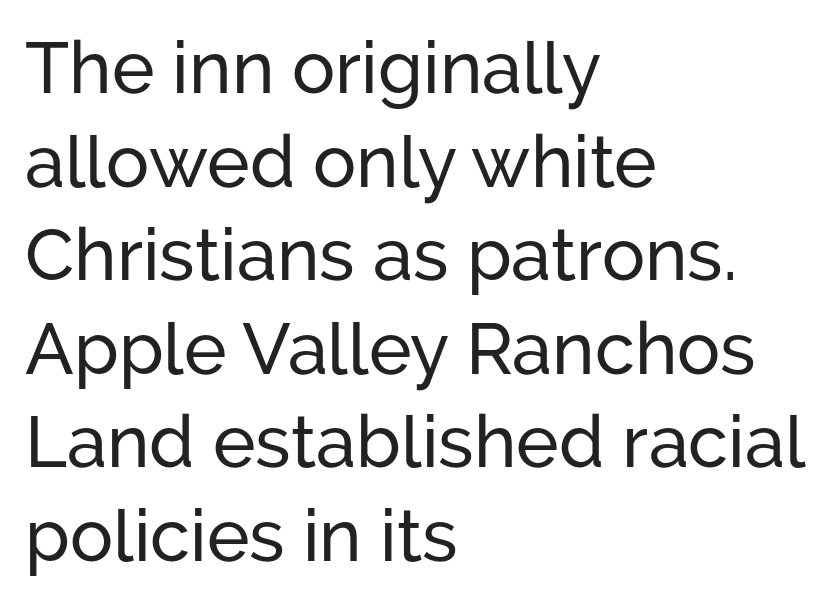
Q: Is the text italic (slanted)? A: No, it is upright.
Q: Is the typeface a serif or a sans-serif typeface? A: Sans-serif.
Q: Is the text underlined? A: No.
Q: How is the paragraph aligned? A: Left-aligned.
Q: Is the spacing between letters normal or unusually wide? A: Normal.
Q: Is the spacing between lines tight, normal or loose? A: Normal.
Q: Width (condensed, normal, or wide)? A: Normal.
Q: Stroke contrast? A: Low.
Q: x-height? A: Medium.
Q: Monospaced? A: No.
